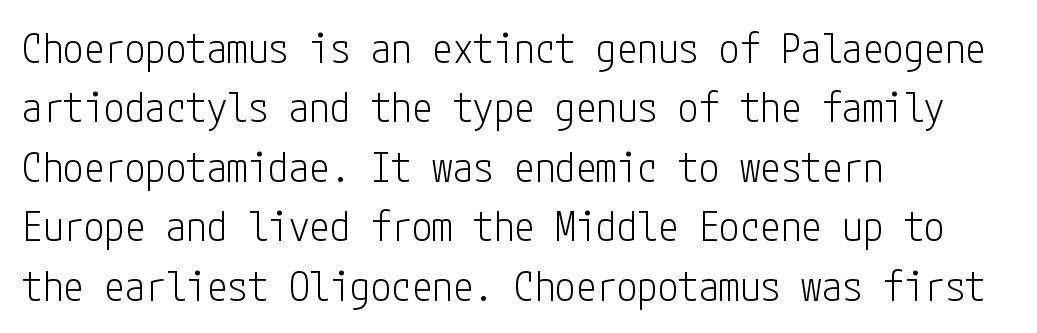
Is there much room between lines? A standard amount, neither cramped nor airy. These lines stack with their left ends in a neat column. Is there any slant? The stems are plumb. The foot of each line stays bare and open. Typographically, this falls in the sans-serif category. The line texture is even and compact thanks to regular tracking.
